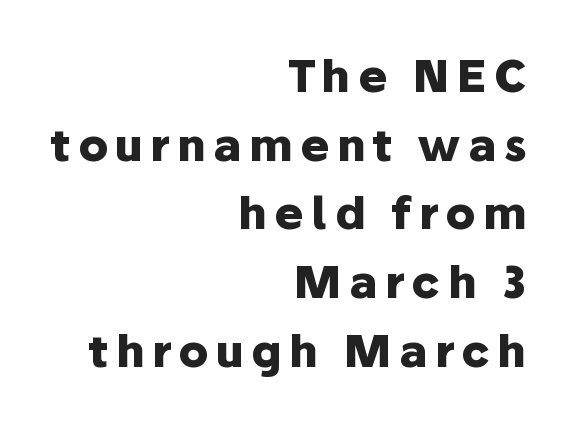
Q: Is the text bold? A: Yes.
Q: Is the text italic (slanted)? A: No, it is upright.
Q: Is the typeface a serif or a sans-serif typeface? A: Sans-serif.
Q: Is the text underlined? A: No.
Q: How is the paragraph aligned? A: Right-aligned.
Q: Is the spacing between lines tight, normal or loose? A: Normal.
Q: Width (condensed, normal, or wide)? A: Normal.
Q: Stroke contrast? A: Low.
Q: x-height? A: Medium.
Q: Monospaced? A: No.
